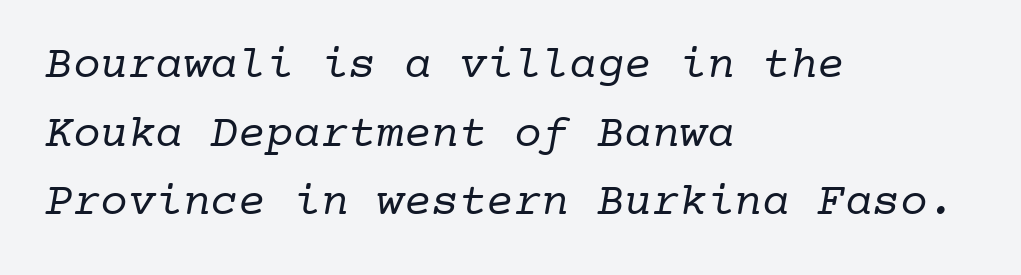
{"serif": "yes", "bold": "no", "weight": "regular", "width": "normal", "stroke_contrast": "low", "x_height": "medium", "monospaced": "yes", "underline": "no", "align": "left", "line_spacing": "normal", "line_spacing_ratio": 1.49, "letter_spacing": "normal", "letter_spacing_em": 0.0, "glyph_px": 46}
